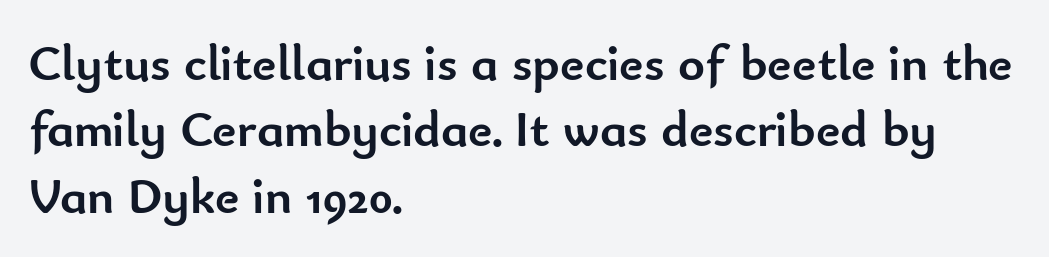
The image shows 51 px semibold sans-serif type, upright; set left-aligned, normal line spacing (1.3x), normal letter spacing, not underlined; low stroke contrast and a small x-height.
